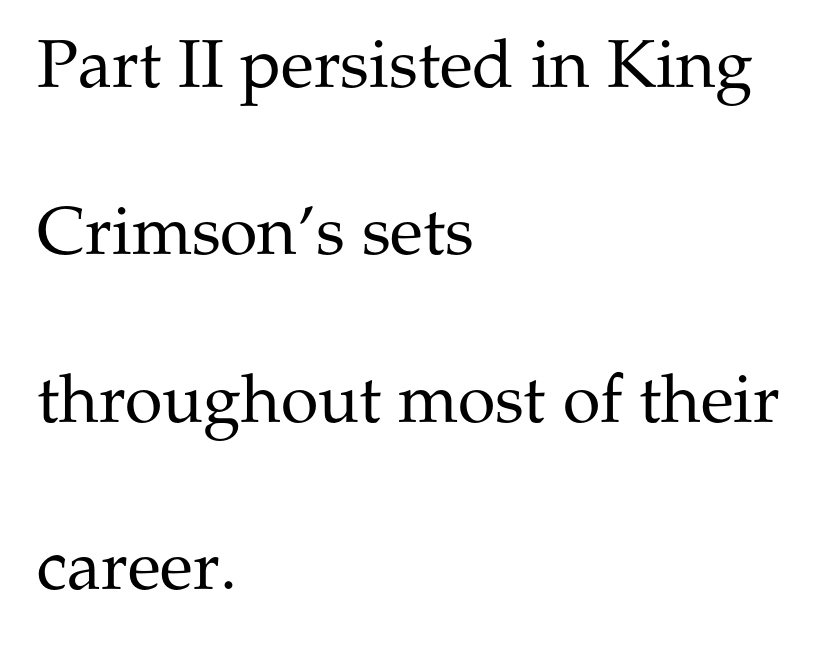
Q: Is the text bold? A: No.
Q: Is the text italic (slanted)? A: No, it is upright.
Q: Is the typeface a serif or a sans-serif typeface? A: Serif.
Q: Is the text underlined? A: No.
Q: How is the paragraph aligned? A: Left-aligned.
Q: Is the spacing between letters normal or unusually wide? A: Normal.
Q: Is the spacing between lines tight, normal or loose? A: Loose.
Q: Width (condensed, normal, or wide)? A: Normal.
Q: Stroke contrast? A: Medium.
Q: x-height? A: Medium.
Q: Monospaced? A: No.
